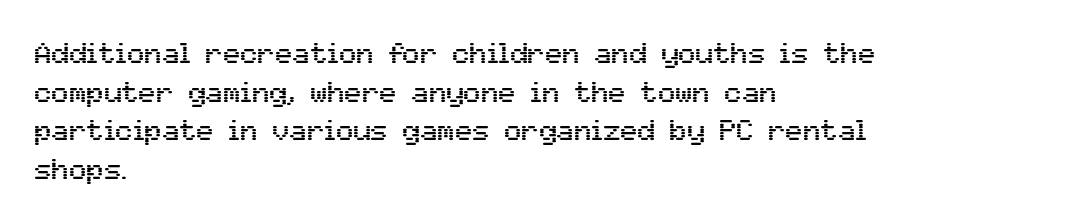
Serifs: no, the terminals of the letterforms are clean. The rendering keeps characters at their native spacing. Each letter keeps its own natural width here, so spacing adapts to shape. Descender tails drop into unmarked territory. If you drew a ruler down the left edge, every line would touch it. Style check: upright.
